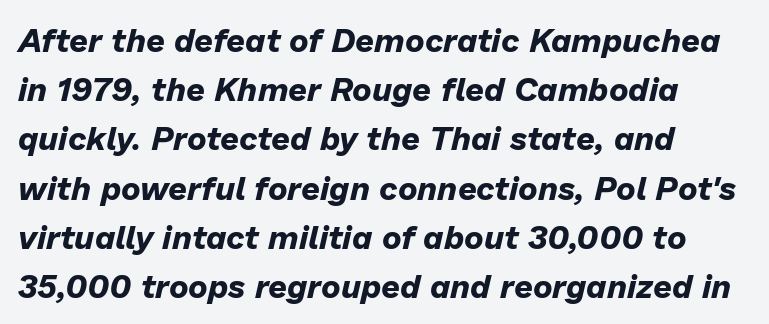
The image shows 33 px bold type, italic (leaning right); set left-aligned, normal line spacing (1.49x), normal letter spacing, not underlined; low stroke contrast and a medium x-height.
